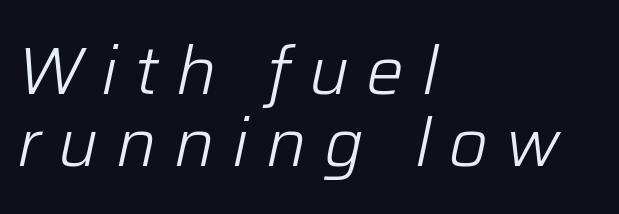
Baseline-to-baseline distance is barely more than the letter height. Decoration check: the copy has no underline. Notice how the stems are inclined rather than vertical — that's the hallmark of italics. These lines have a slow, spaced-out rhythm from letter to letter. Stroke mass is kept to a normal reading level or below.
